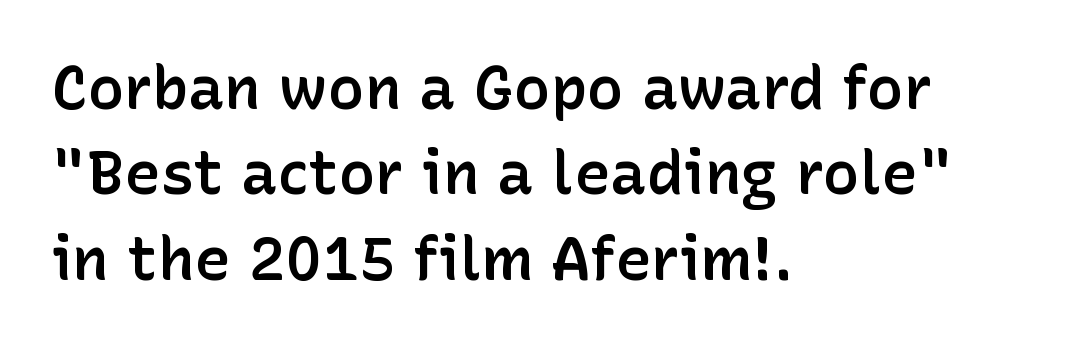
The image shows 61 px semibold sans-serif type, upright; set left-aligned, normal line spacing (1.4x), normal letter spacing, not underlined; low stroke contrast and a medium x-height.
